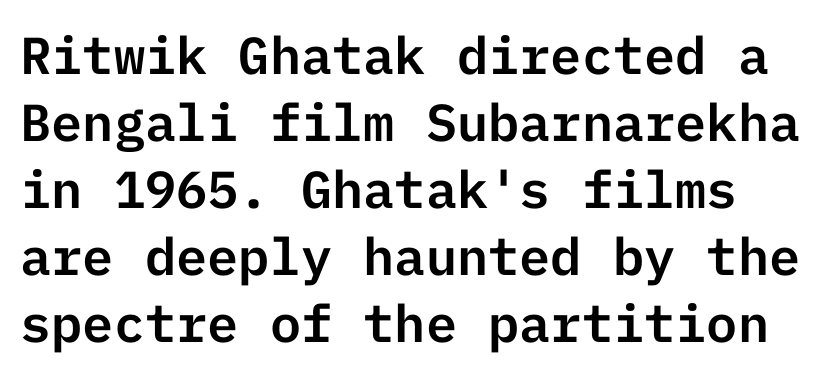
Observe the ordinary spacing: letters are neighbours, not strangers. Regular leading. Is there any slant? The stems are plumb. Glance below the letters and you will spot only blank space. No feet cap the strokes, marking this as sans-serif type.
